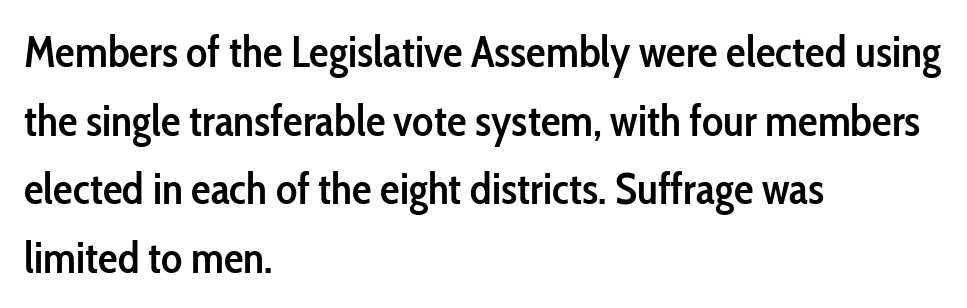
{"serif": "no", "italic": "no", "bold": "semi", "weight": "semibold", "width": "condensed", "stroke_contrast": "low", "x_height": "medium", "monospaced": "no", "underline": "no", "align": "left", "line_spacing": "normal", "line_spacing_ratio": 1.56, "letter_spacing": "normal", "letter_spacing_em": 0.0, "glyph_px": 44}
